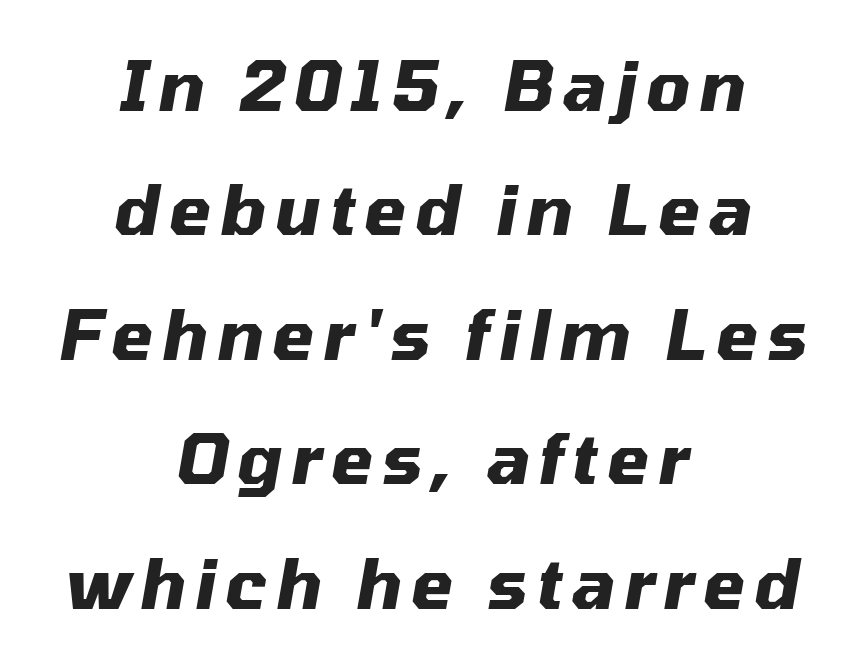
Plain, unruled lines of type. The axis of the letterforms is tilted away from vertical. The rag falls on both sides of this text block equally. Looks like regular typesetting: each glyph gets only the width it needs. A full-strength bold gives these letters their thick strokes.
